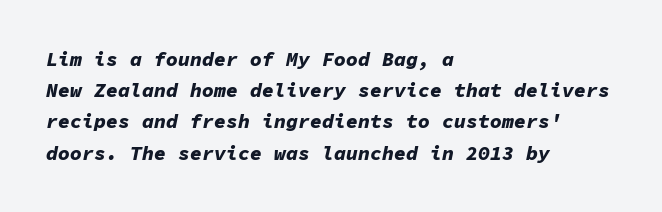
The image shows 20 px bold type, italic (leaning right); set left-aligned, normal line spacing (1.56x), normal letter spacing, not underlined.
